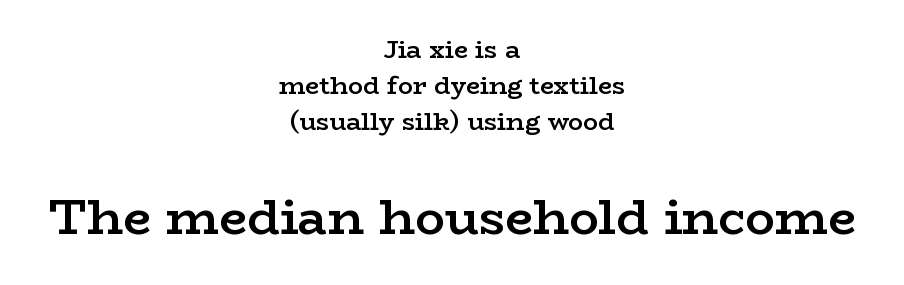
To sum up the face: it has serifs. The lower block of text is set noticeably larger than the block above it. Set as a demibold, roughly 600 on the weight scale. Lines of text with bare space underneath. Style check: upright.
